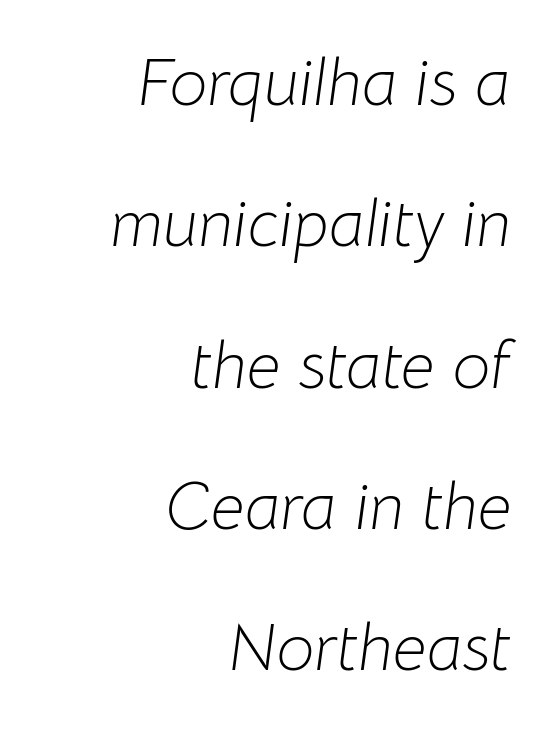
Q: Is the text bold? A: No.
Q: Is the text italic (slanted)? A: Yes, it leans right by about 8 degrees.
Q: Is the text underlined? A: No.
Q: How is the paragraph aligned? A: Right-aligned.
Q: Is the spacing between letters normal or unusually wide? A: Normal.
Q: Is the spacing between lines tight, normal or loose? A: Loose.
Q: Width (condensed, normal, or wide)? A: Normal.
Q: Stroke contrast? A: Low.
Q: x-height? A: Medium.
Q: Monospaced? A: No.
